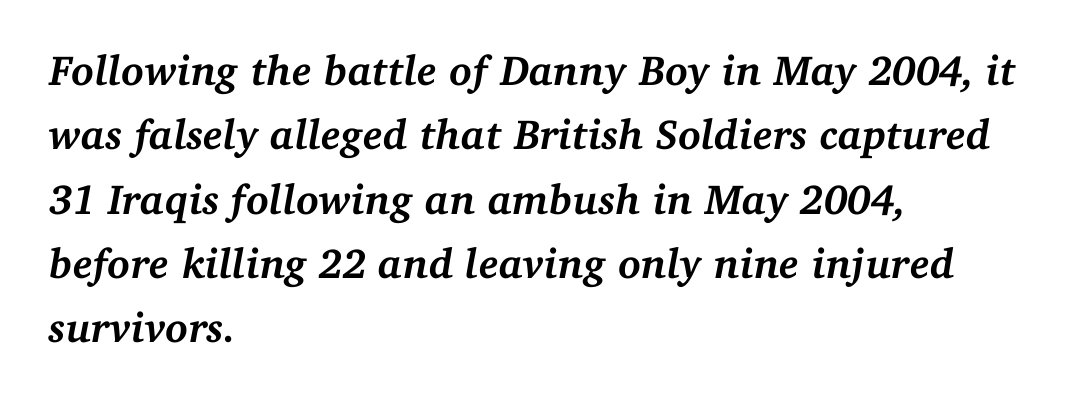
Horizontal bands of white between lines are of average thickness. Decoration check: the copy has no underline. The rendering anchors every line to the left-hand side. Tracking here is standard; glyphs follow each other at the usual distance. Does the lettering tilt? It does — this is italic.
